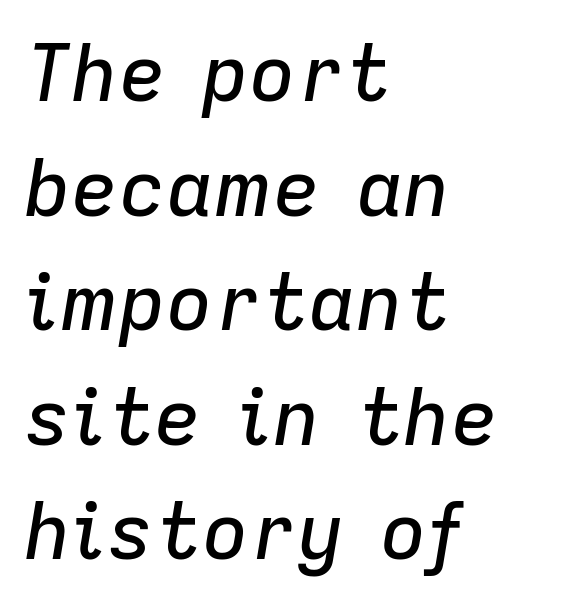
The image shows 79 px text type, italic (leaning right); set left-aligned, normal line spacing (1.45x), normal letter spacing, not underlined; low stroke contrast and a medium x-height.
